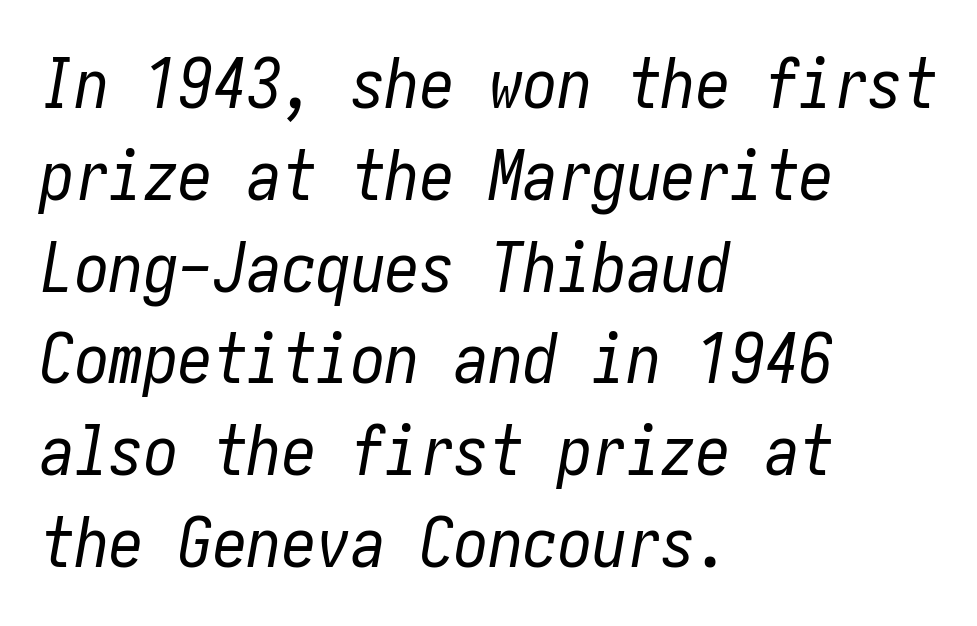
Q: Is the text bold? A: No.
Q: Is the text italic (slanted)? A: Yes, it leans right by about 10 degrees.
Q: Is the text underlined? A: No.
Q: How is the paragraph aligned? A: Left-aligned.
Q: Is the spacing between letters normal or unusually wide? A: Normal.
Q: Is the spacing between lines tight, normal or loose? A: Normal.
Q: Width (condensed, normal, or wide)? A: Condensed.
Q: Stroke contrast? A: Low.
Q: x-height? A: Medium.
